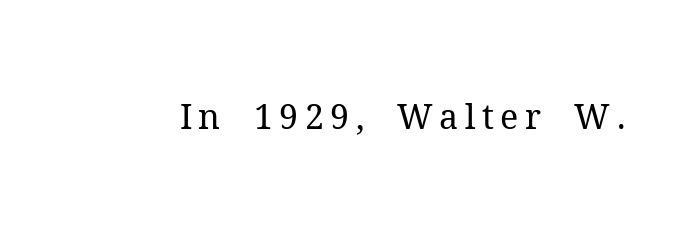
The image shows 34 px regular-weight serif type, upright; set not underlined; medium stroke contrast and a medium x-height.
